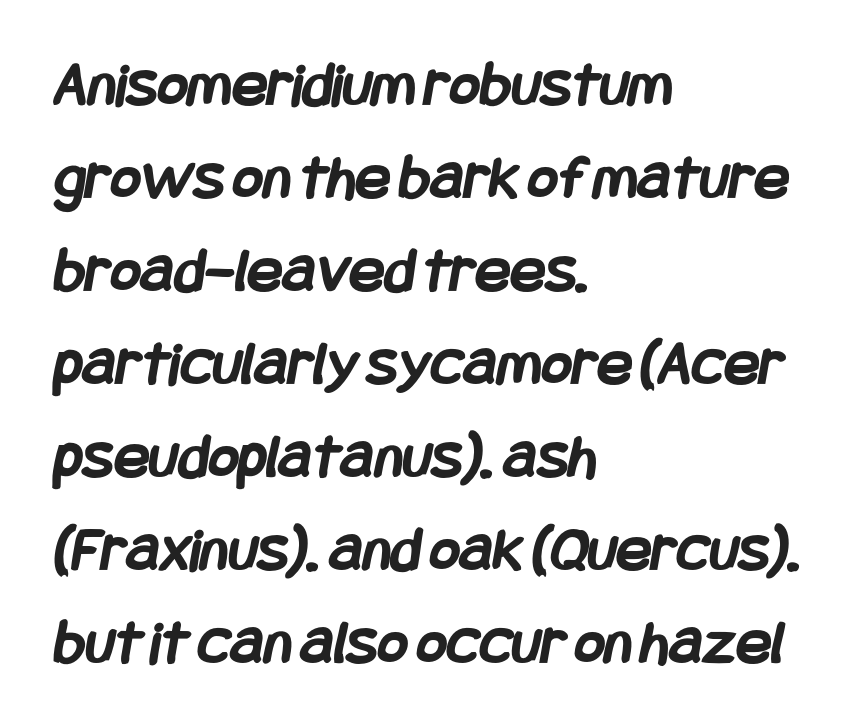
Q: Is the text bold? A: Yes.
Q: Is the typeface a serif or a sans-serif typeface? A: Sans-serif.
Q: Is the text underlined? A: No.
Q: How is the paragraph aligned? A: Left-aligned.
Q: Is the spacing between letters normal or unusually wide? A: Normal.
Q: Is the spacing between lines tight, normal or loose? A: Normal.
Q: Width (condensed, normal, or wide)? A: Condensed.
Q: Stroke contrast? A: Low.
Q: x-height? A: Large.
